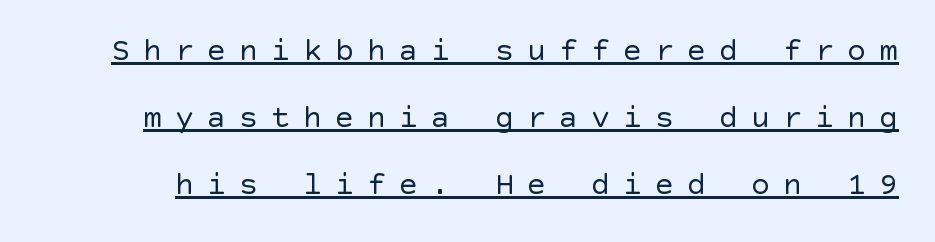
Q: Is the text bold? A: No.
Q: Is the text italic (slanted)? A: No, it is upright.
Q: Is the typeface a serif or a sans-serif typeface? A: Sans-serif.
Q: Is the text underlined? A: Yes.
Q: Is the spacing between letters normal or unusually wide? A: Unusually wide.
Q: Is the spacing between lines tight, normal or loose? A: Loose.
Q: Width (condensed, normal, or wide)? A: Normal.
Q: x-height? A: Large.
